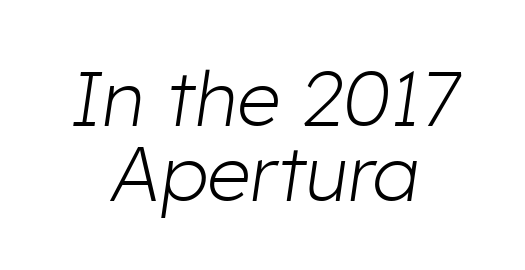
Just letters on the line, the space beneath them empty. These lines were composed using italics. Tightly led — the rows are bunched. Short note: letters normally spaced. This reads as an unemphasized weight, regular at the heaviest. The rendering positions every line midway between the sides.
